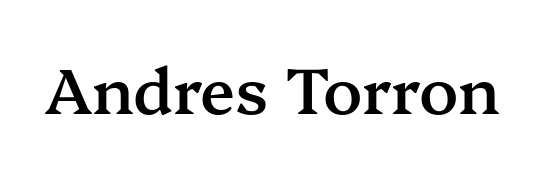
The image shows 64 px semibold serif type, upright; set normal letter spacing, not underlined; medium stroke contrast and a medium x-height.
